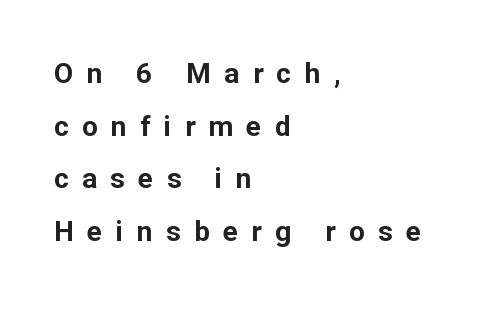
Is the type bold? Yes — the strokes are clearly thick and heavy. This rendering uses left alignment, leaving the right contour irregular. A sans-serif font was chosen for this passage. Is this a fixed-width face? No — the glyphs have proportional, varying widths. Posture: upright roman.
